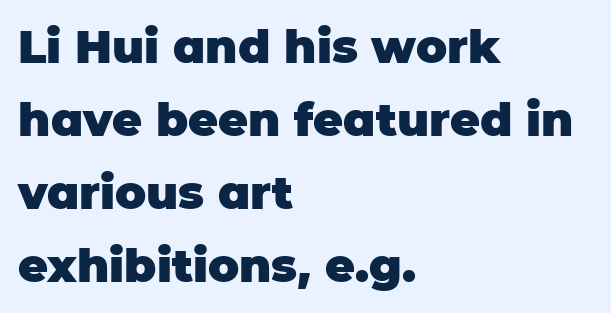
The image shows 46 px heavy sans-serif type, upright; set left-aligned, normal line spacing (1.59x), normal letter spacing, not underlined; low stroke contrast and a large x-height.
